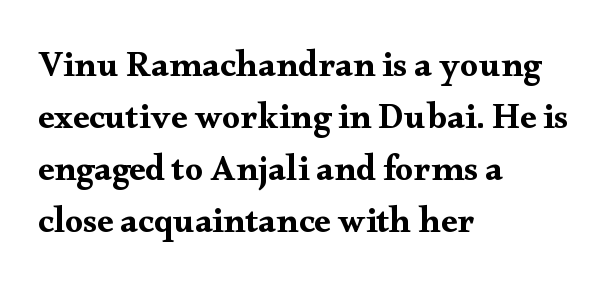
Q: Is the text italic (slanted)? A: No, it is upright.
Q: Is the typeface a serif or a sans-serif typeface? A: Serif.
Q: Is the text underlined? A: No.
Q: How is the paragraph aligned? A: Left-aligned.
Q: Is the spacing between letters normal or unusually wide? A: Normal.
Q: Is the spacing between lines tight, normal or loose? A: Normal.
Q: Width (condensed, normal, or wide)? A: Wide.
Q: Stroke contrast? A: Medium.
Q: x-height? A: Small.
Q: Monospaced? A: No.
